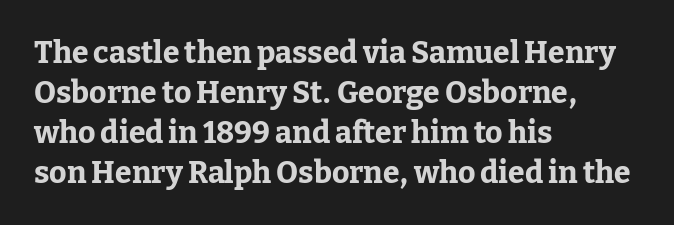
The image shows 30 px bold serif type, upright; set left-aligned, normal line spacing (1.33x), normal letter spacing, not underlined; low stroke contrast and a medium x-height.
